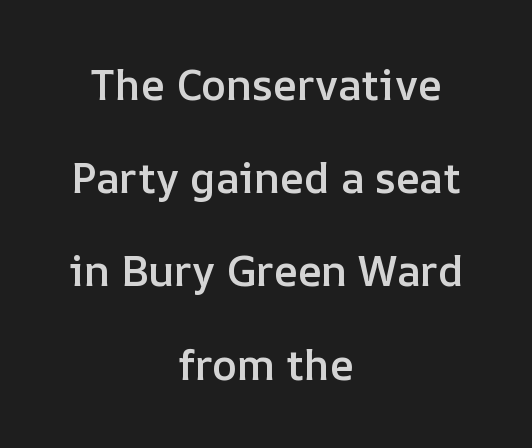
Leading: increased. Think of a printed novel: that variable character pitch is what you see here. Emphasis by weight is partial: semibold. These lines keep a tight, regular rhythm from letter to letter. A bare baseline throughout the passage. Short and long lines alike share a common midpoint.
